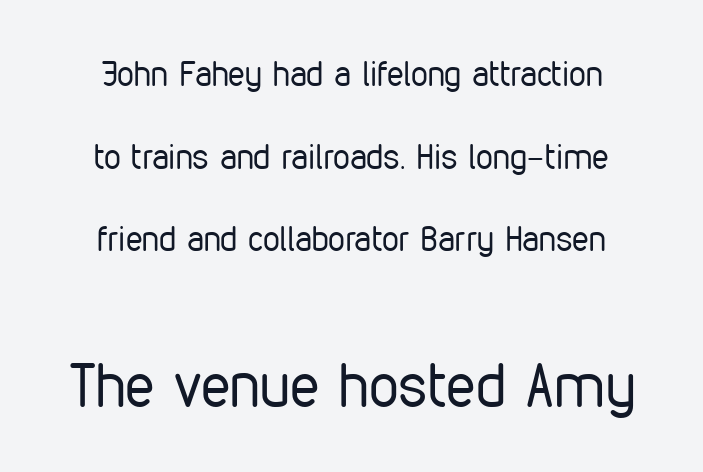
The image shows 60 px regular-weight, condensed sans-serif type, upright; set loose line spacing (2.43x), normal letter spacing, not underlined; the second (bottom) block is 1.76x larger; low stroke contrast and a medium x-height.
